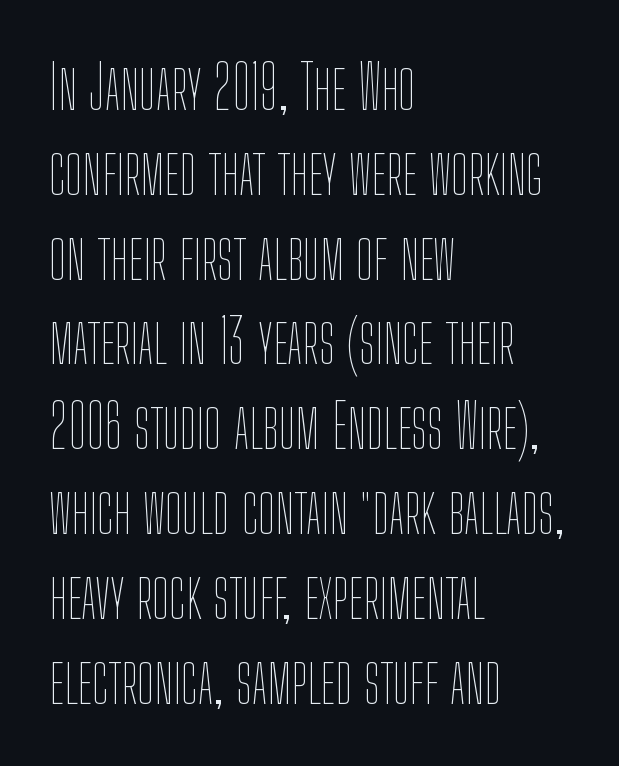
The image shows 61 px thin, condensed type, upright; set left-aligned, normal line spacing (1.39x), normal letter spacing, not underlined; low stroke contrast and a medium x-height.
